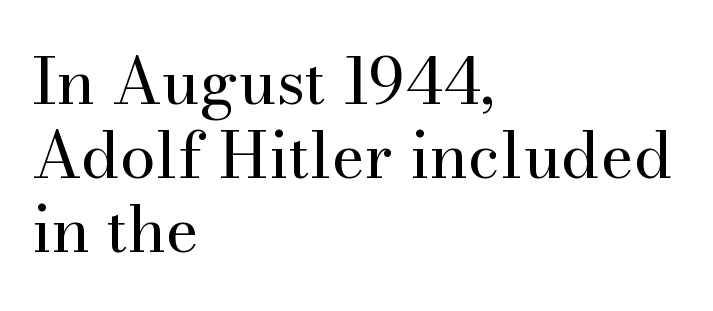
The image shows 64 px regular-weight serif type, upright; set left-aligned, line spacing 1.16x, normal letter spacing, not underlined; medium stroke contrast and a small x-height.
